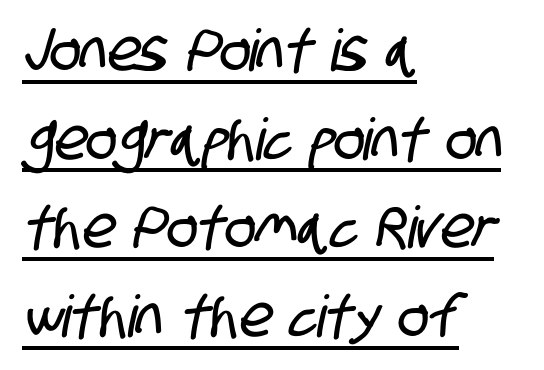
Q: Is the typeface a serif or a sans-serif typeface? A: Sans-serif.
Q: Is the text underlined? A: Yes.
Q: How is the paragraph aligned? A: Left-aligned.
Q: Is the spacing between letters normal or unusually wide? A: Normal.
Q: Is the spacing between lines tight, normal or loose? A: Normal.
Q: Width (condensed, normal, or wide)? A: Condensed.
Q: Stroke contrast? A: Low.
Q: x-height? A: Large.
Q: Monospaced? A: No.
